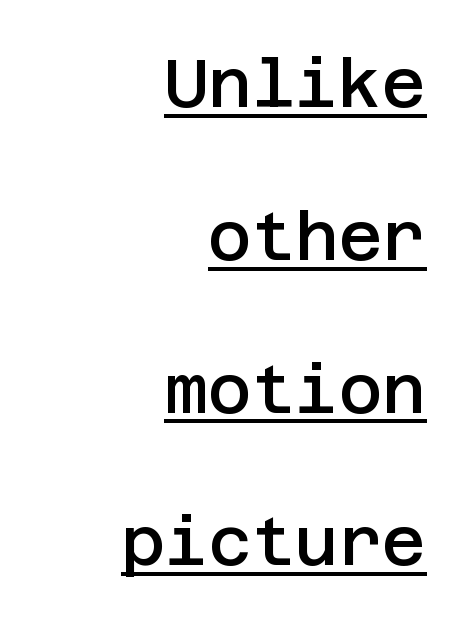
Nothing sits at the stroke ends, so this counts as sans-serif. Summary of vertical rhythm: relaxed, with wide interline spacing. The font is running at a semibold setting, under full bold. Reading down the block, your eye finds every line finishing at a fixed right position. This sample uses an upright cut, with every glyph sitting square on the baseline. The specimen includes a rule beneath the text block's lines.
